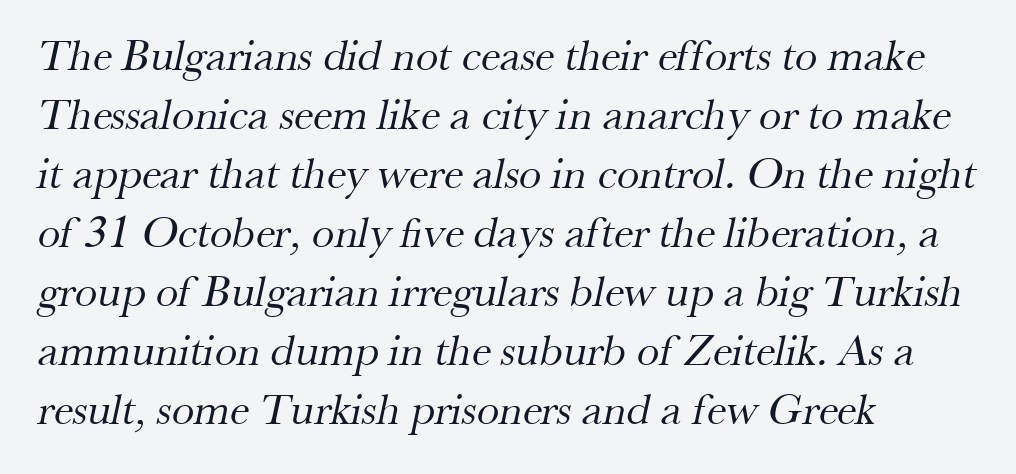
Q: Is the text bold? A: No.
Q: Is the typeface a serif or a sans-serif typeface? A: Serif.
Q: Is the text underlined? A: No.
Q: How is the paragraph aligned? A: Left-aligned.
Q: Is the spacing between letters normal or unusually wide? A: Normal.
Q: Is the spacing between lines tight, normal or loose? A: Normal.
Q: Width (condensed, normal, or wide)? A: Normal.
Q: Stroke contrast? A: Medium.
Q: x-height? A: Small.
Q: Monospaced? A: No.
